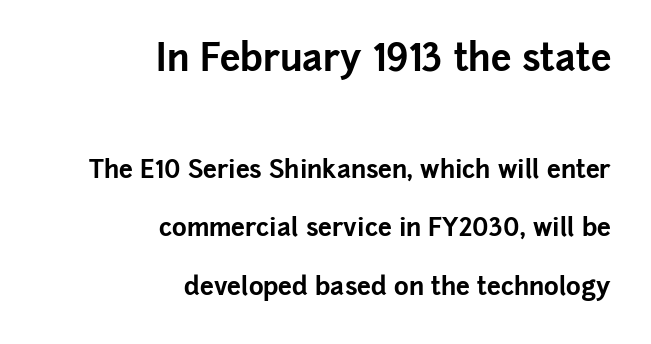
{"serif": "no", "italic": "no", "bold": "yes", "weight": "bold", "width": "normal", "stroke_contrast": "low", "x_height": "medium", "monospaced": "no", "underline": "no", "align": "right", "line_spacing": "loose", "line_spacing_ratio": 2.35, "letter_spacing": "normal", "letter_spacing_em": 0.0, "larger_block": "first", "size_ratio": 1.48, "glyph_px": 37}
